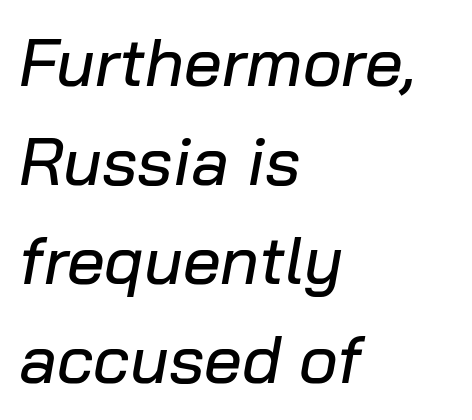
{"italic": "yes", "lean": "right", "slant_degrees": 10, "width": "normal", "stroke_contrast": "low", "x_height": "medium", "monospaced": "no", "underline": "no", "align": "left", "line_spacing": "normal", "line_spacing_ratio": 1.48, "letter_spacing": "normal", "letter_spacing_em": 0.0, "glyph_px": 67}
